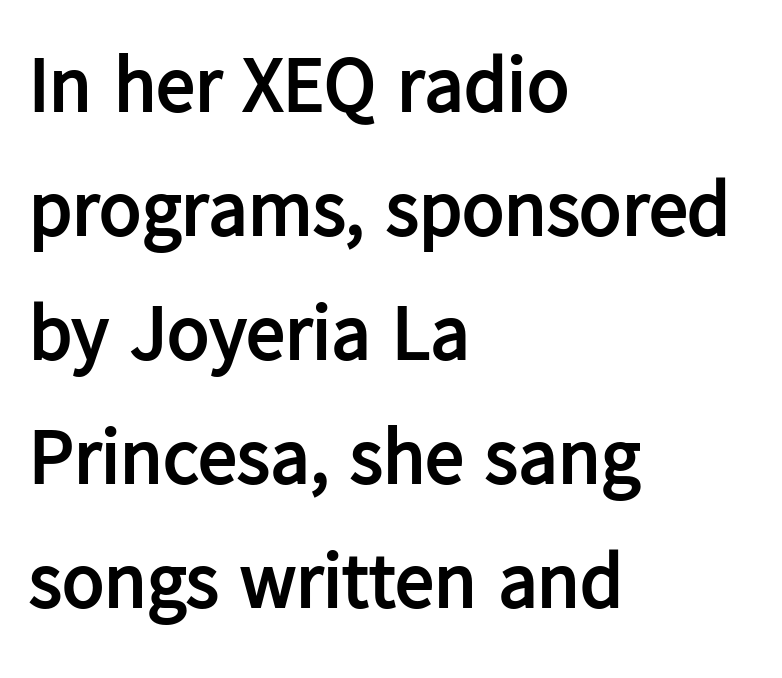
Q: Is the text bold? A: Yes.
Q: Is the text italic (slanted)? A: No, it is upright.
Q: Is the typeface a serif or a sans-serif typeface? A: Sans-serif.
Q: Is the text underlined? A: No.
Q: How is the paragraph aligned? A: Left-aligned.
Q: Is the spacing between letters normal or unusually wide? A: Normal.
Q: Is the spacing between lines tight, normal or loose? A: Normal.
Q: Width (condensed, normal, or wide)? A: Normal.
Q: Stroke contrast? A: Low.
Q: x-height? A: Medium.
Q: Monospaced? A: No.
